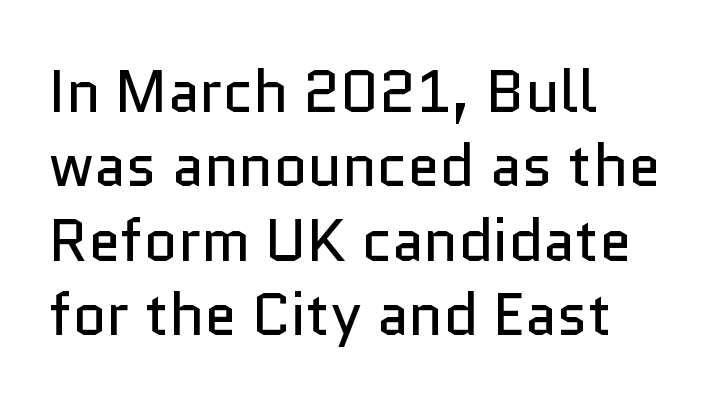
The image shows 59 px regular-weight sans-serif type, upright; set left-aligned, normal line spacing (1.26x), normal letter spacing, not underlined; low stroke contrast and a medium x-height.
